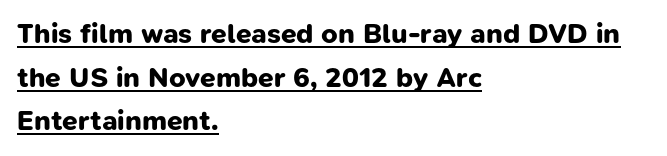
{"serif": "no", "bold": "yes", "weight": "bold", "width": "normal", "stroke_contrast": "low", "x_height": "medium", "monospaced": "no", "underline": "yes", "align": "left", "line_spacing": "normal", "line_spacing_ratio": 1.56, "letter_spacing": "normal", "letter_spacing_em": 0.0, "glyph_px": 28}
